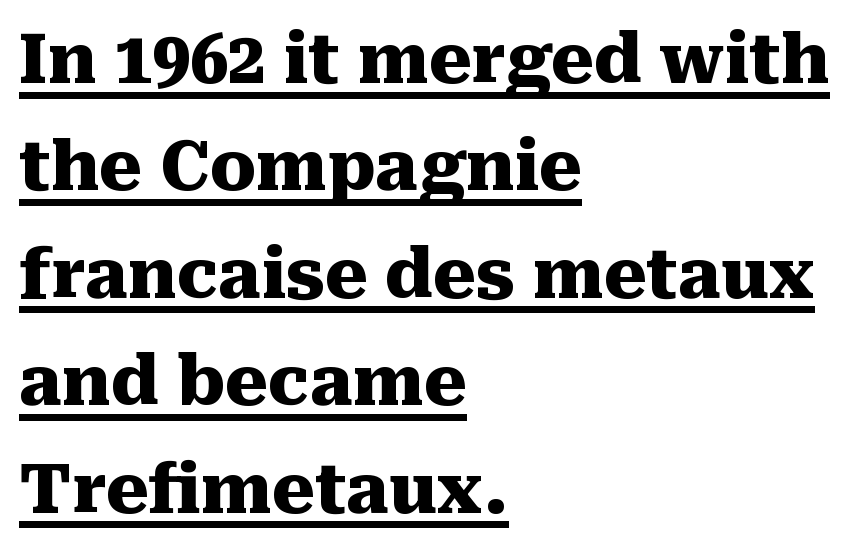
{"serif": "yes", "italic": "no", "bold": "yes", "weight": "heavy", "width": "normal", "stroke_contrast": "medium", "x_height": "medium", "monospaced": "no", "underline": "yes", "align": "left", "line_spacing": "normal", "line_spacing_ratio": 1.58, "letter_spacing": "normal", "letter_spacing_em": 0.0, "glyph_px": 68}
